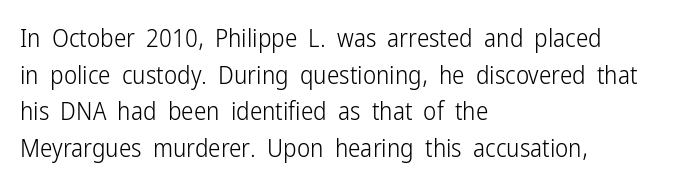
The image shows 25 px text type, upright; set left-aligned, normal line spacing (1.47x), normal letter spacing, not underlined.
